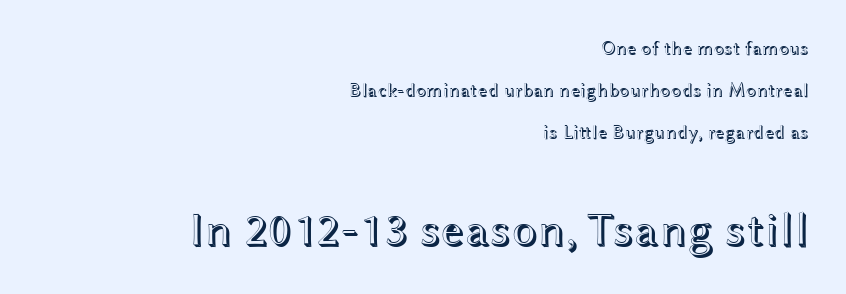
Q: Is the text italic (slanted)? A: No, it is upright.
Q: Is the text underlined? A: No.
Q: How is the paragraph aligned? A: Right-aligned.
Q: Is the spacing between letters normal or unusually wide? A: Normal.
Q: Is the spacing between lines tight, normal or loose? A: Loose.
Q: Which block of text is set in a larger size, the first (top) or the second (bottom)? A: The second (bottom) one.
Q: Width (condensed, normal, or wide)? A: Wide.
Q: x-height? A: Medium.
Q: Monospaced? A: No.
